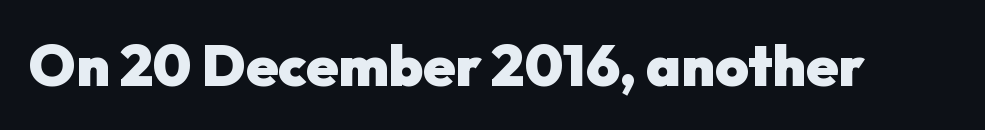
{"serif": "no", "italic": "no", "bold": "yes", "weight": "heavy", "width": "normal", "stroke_contrast": "low", "x_height": "medium", "monospaced": "no", "underline": "no", "letter_spacing": "normal", "letter_spacing_em": 0.0, "glyph_px": 57}
